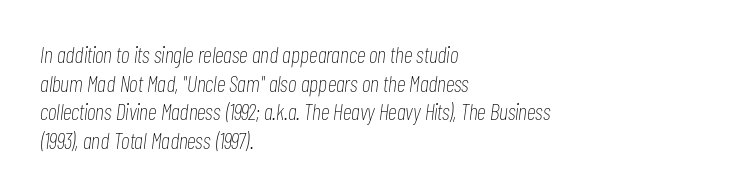
Q: Is the text bold? A: No.
Q: Is the text italic (slanted)? A: Yes, it leans right by about 7 degrees.
Q: Is the text underlined? A: No.
Q: How is the paragraph aligned? A: Left-aligned.
Q: Is the spacing between letters normal or unusually wide? A: Normal.
